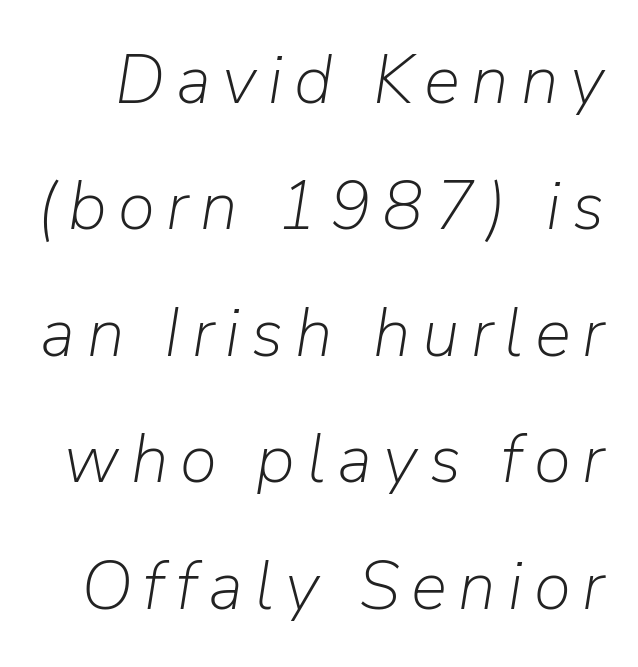
The image shows 68 px light type, italic (leaning right); set line spacing 1.86x, not underlined; low stroke contrast and a medium x-height.
